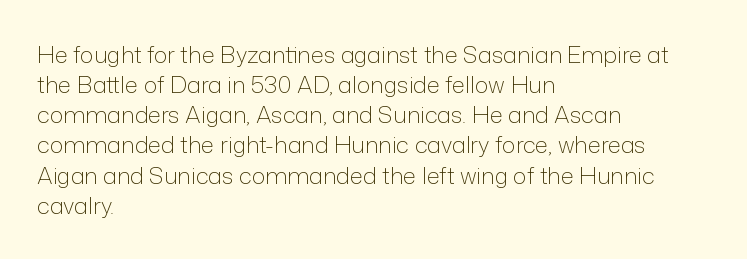
Q: Is the text bold? A: No.
Q: Is the text italic (slanted)? A: No, it is upright.
Q: Is the text underlined? A: No.
Q: How is the paragraph aligned? A: Left-aligned.
Q: Is the spacing between letters normal or unusually wide? A: Normal.
Q: Is the spacing between lines tight, normal or loose? A: Normal.
